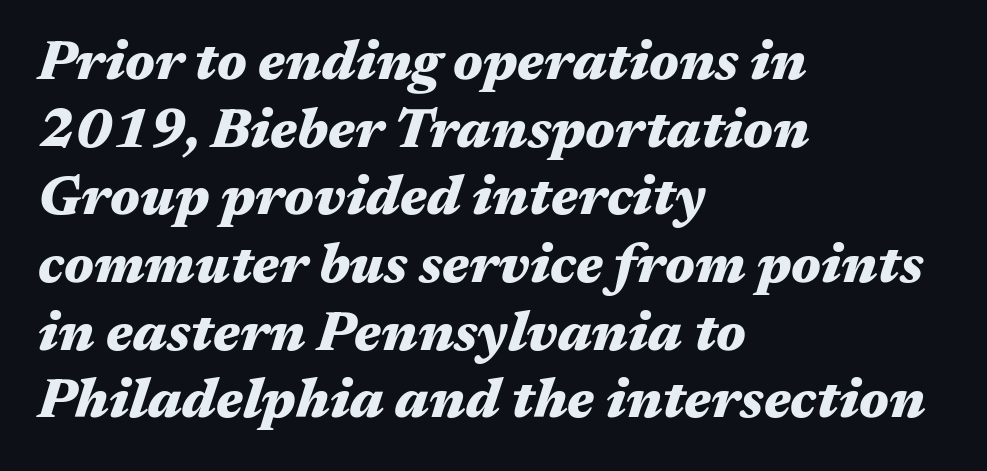
Q: Is the text bold? A: Yes.
Q: Is the text italic (slanted)? A: Yes, it leans right by about 17 degrees.
Q: Is the text underlined? A: No.
Q: How is the paragraph aligned? A: Left-aligned.
Q: Is the spacing between letters normal or unusually wide? A: Normal.
Q: Width (condensed, normal, or wide)? A: Wide.
Q: Stroke contrast? A: Medium.
Q: x-height? A: Medium.
Q: Monospaced? A: No.
